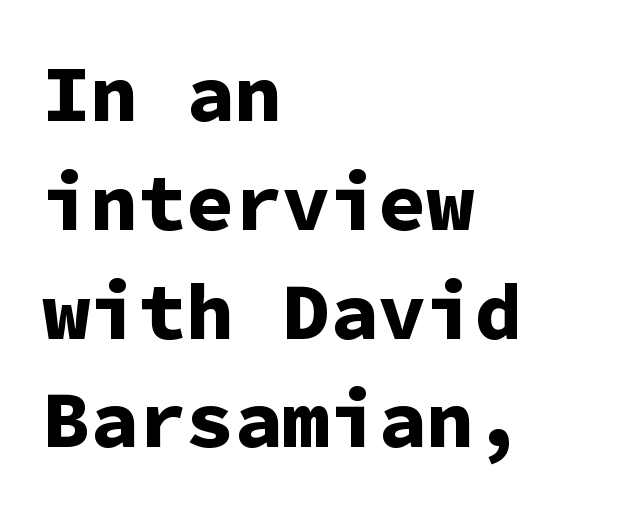
{"serif": "no", "italic": "no", "bold": "yes", "weight": "bold", "width": "normal", "stroke_contrast": "low", "x_height": "medium", "monospaced": "yes", "underline": "no", "align": "left", "line_spacing": "normal", "line_spacing_ratio": 1.36, "letter_spacing": "normal", "letter_spacing_em": 0.0, "glyph_px": 80}
